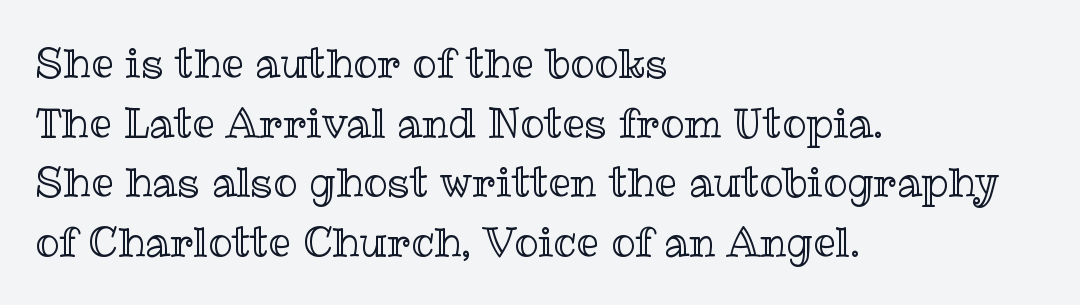
The passage shown has conventional tracking throughout. Unmarked baselines from the first word to the last. Every row of glyphs begins at an identical x-position on the left. This sample has the flowing, uneven cadence of proportional lettering. Regular leading.
